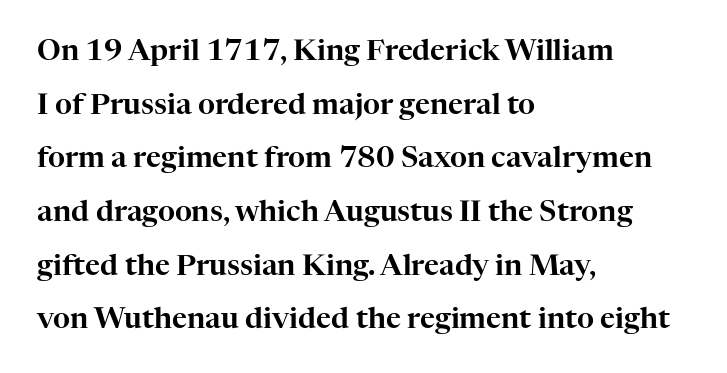
Does the lettering tilt? It doesn't — this is upright. The lines in this sample share a left origin and differ only in where they stop. Do the characters align in a grid? No, the font is proportional. The type is set solid horizontally, with unmodified tracking.
